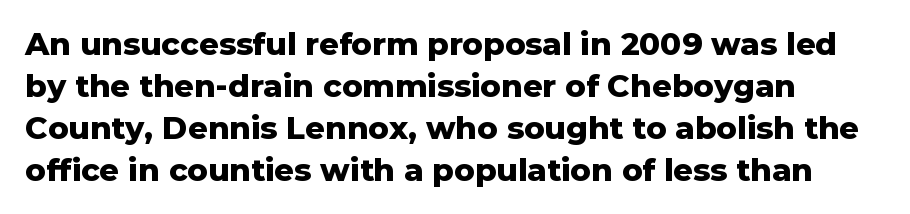
{"serif": "no", "italic": "no", "bold": "yes", "weight": "heavy", "width": "normal", "stroke_contrast": "low", "x_height": "medium", "monospaced": "no", "underline": "no", "align": "left", "line_spacing": "normal", "line_spacing_ratio": 1.35, "letter_spacing": "normal", "letter_spacing_em": 0.0, "glyph_px": 31}
